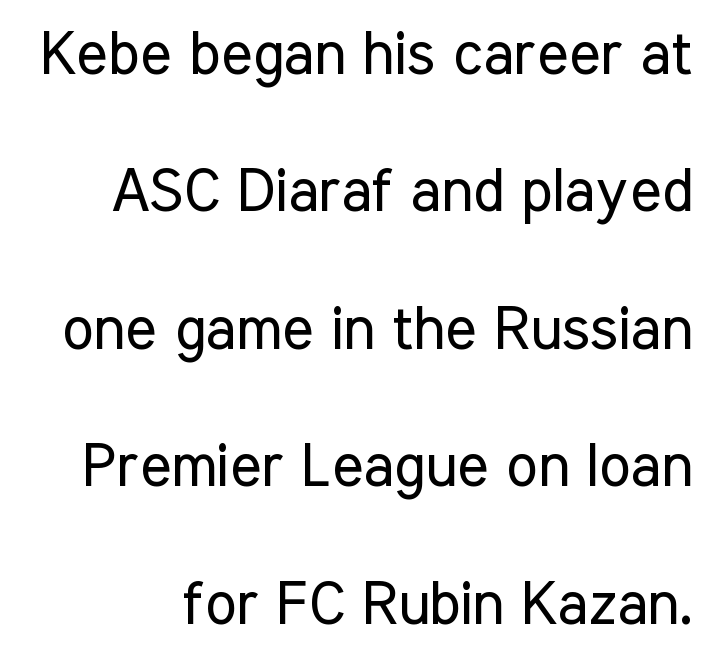
Q: Is the text bold? A: No.
Q: Is the text italic (slanted)? A: No, it is upright.
Q: Is the typeface a serif or a sans-serif typeface? A: Sans-serif.
Q: Is the text underlined? A: No.
Q: Is the spacing between letters normal or unusually wide? A: Normal.
Q: Is the spacing between lines tight, normal or loose? A: Loose.
Q: Width (condensed, normal, or wide)? A: Condensed.
Q: Stroke contrast? A: Low.
Q: x-height? A: Medium.
Q: Monospaced? A: No.
